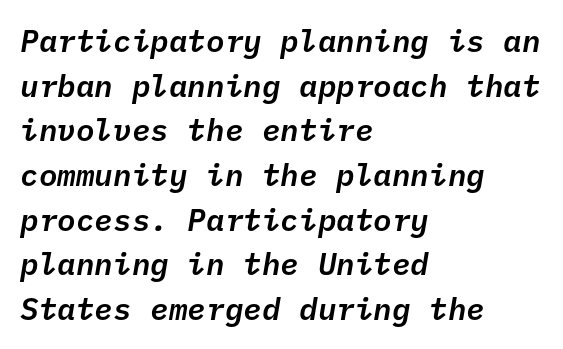
{"italic": "yes", "lean": "right", "slant_degrees": 10, "width": "normal", "stroke_contrast": "low", "x_height": "medium", "monospaced": "yes", "underline": "no", "align": "left", "line_spacing": "normal", "line_spacing_ratio": 1.44, "letter_spacing": "normal", "letter_spacing_em": 0.0, "glyph_px": 31}
